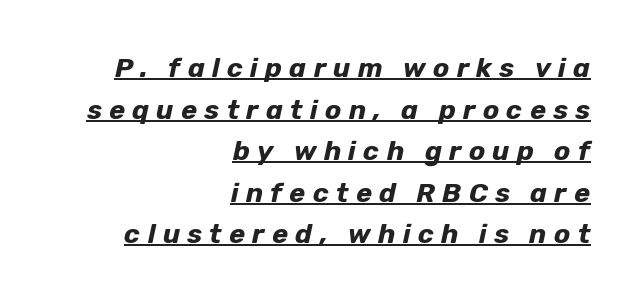
Q: Is the text bold? A: Yes.
Q: Is the text italic (slanted)? A: Yes, it leans right by about 12 degrees.
Q: Is the text underlined? A: Yes.
Q: How is the paragraph aligned? A: Right-aligned.
Q: Is the spacing between letters normal or unusually wide? A: Unusually wide.
Q: Is the spacing between lines tight, normal or loose? A: Normal.
